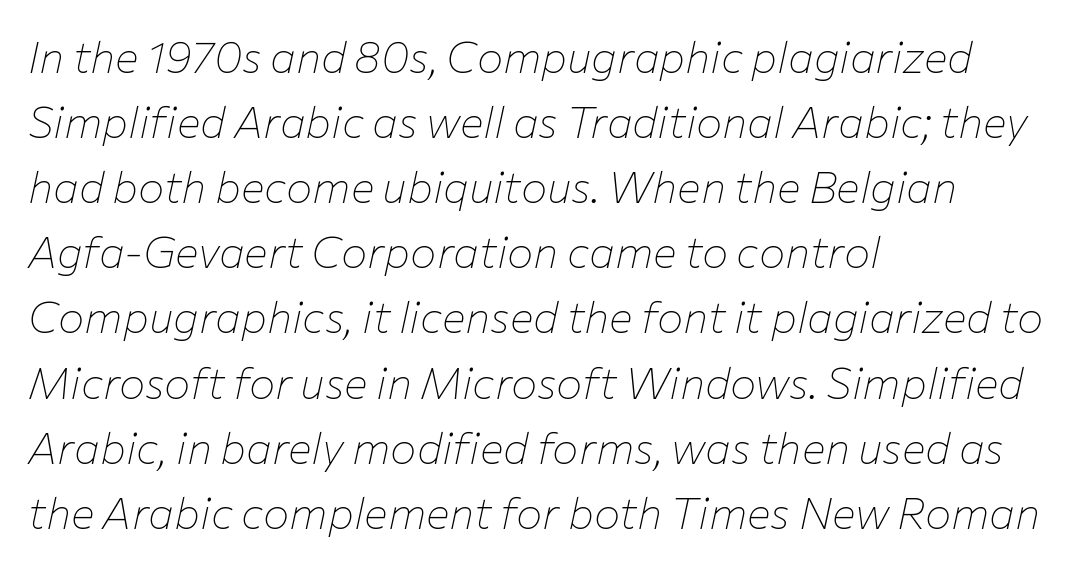
Q: Is the text bold? A: No.
Q: Is the text italic (slanted)? A: Yes, it leans right by about 12 degrees.
Q: Is the text underlined? A: No.
Q: How is the paragraph aligned? A: Left-aligned.
Q: Is the spacing between letters normal or unusually wide? A: Normal.
Q: Is the spacing between lines tight, normal or loose? A: Normal.
Q: Width (condensed, normal, or wide)? A: Normal.
Q: Stroke contrast? A: Low.
Q: x-height? A: Medium.
Q: Monospaced? A: No.
